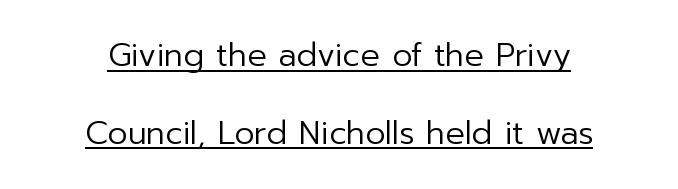
{"serif": "no", "italic": "no", "bold": "no", "weight": "regular", "width": "normal", "stroke_contrast": "low", "x_height": "medium", "monospaced": "no", "underline": "yes", "align": "center", "line_spacing": "loose", "line_spacing_ratio": 2.43, "letter_spacing": "normal", "letter_spacing_em": 0.0, "glyph_px": 32}
